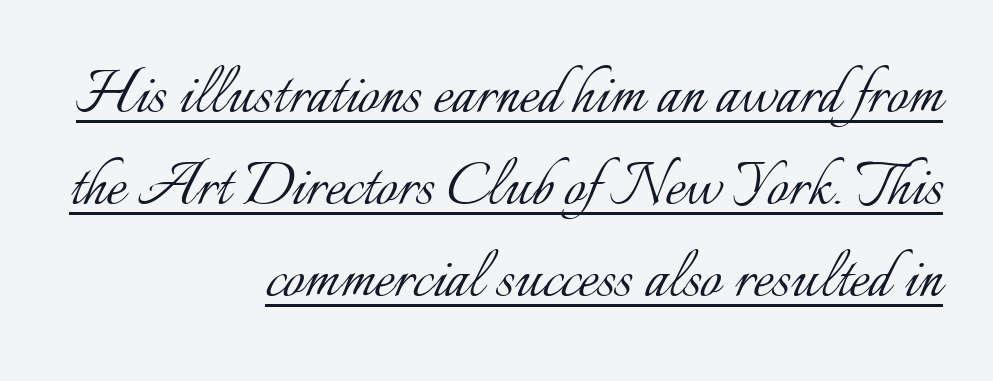
The image shows 75 px light type; set right-aligned, line spacing 1.23x, normal letter spacing, underlined; low stroke contrast and a small x-height.
